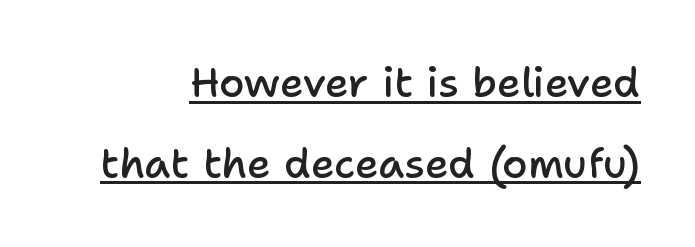
{"serif": "no", "italic": "no", "bold": "semi", "weight": "semibold", "width": "normal", "stroke_contrast": "low", "x_height": "medium", "monospaced": "no", "underline": "yes", "line_spacing": "loose", "line_spacing_ratio": 1.97, "letter_spacing": "normal", "letter_spacing_em": 0.0, "glyph_px": 41}
